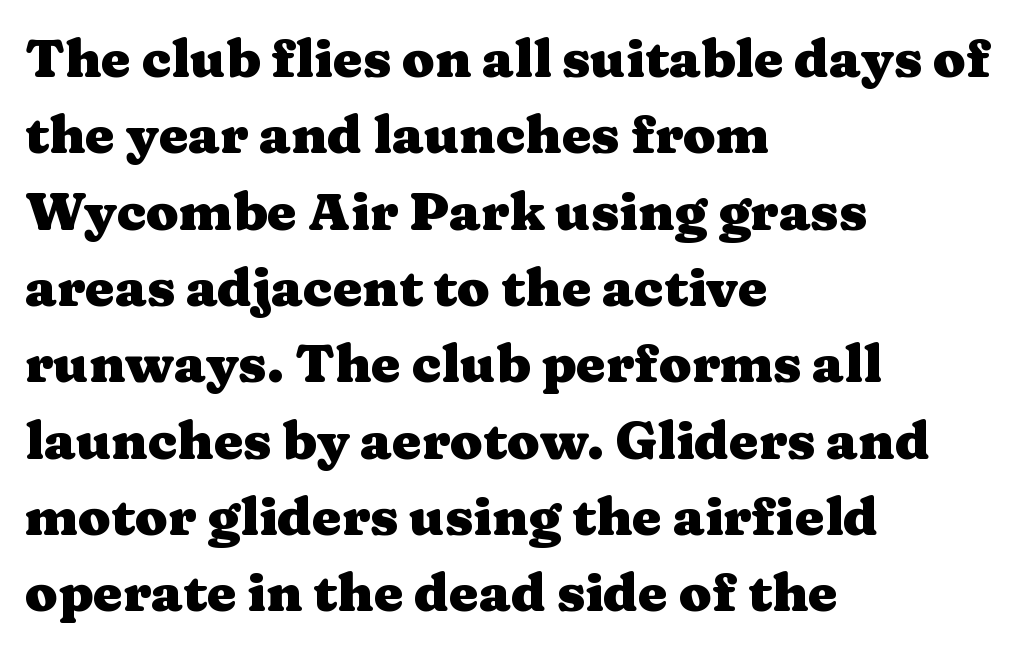
The image shows 53 px heavy, wide serif type, upright; set left-aligned, normal line spacing (1.44x), normal letter spacing, not underlined; medium stroke contrast and a medium x-height.
